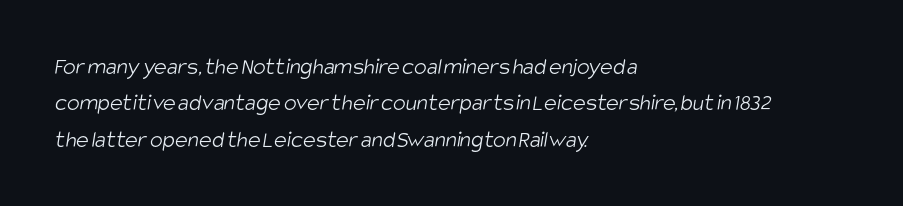
{"bold": "no", "underline": "no", "align": "left", "line_spacing": "normal", "line_spacing_ratio": 1.52, "letter_spacing": "normal", "letter_spacing_em": 0.0, "glyph_px": 24}
